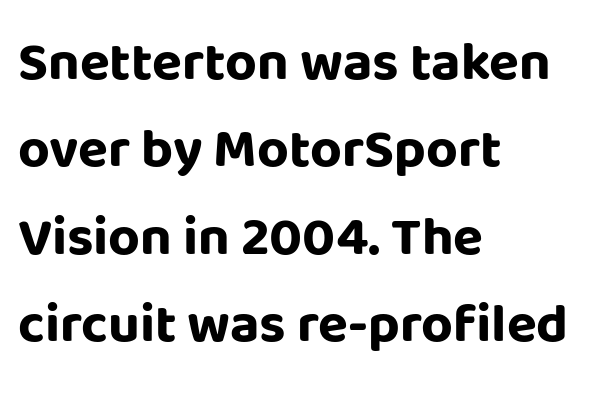
Q: Is the text bold? A: Yes.
Q: Is the text italic (slanted)? A: No, it is upright.
Q: Is the typeface a serif or a sans-serif typeface? A: Sans-serif.
Q: Is the text underlined? A: No.
Q: How is the paragraph aligned? A: Left-aligned.
Q: Is the spacing between letters normal or unusually wide? A: Normal.
Q: Is the spacing between lines tight, normal or loose? A: Normal.
Q: Width (condensed, normal, or wide)? A: Normal.
Q: Stroke contrast? A: Low.
Q: x-height? A: Large.
Q: Monospaced? A: No.
